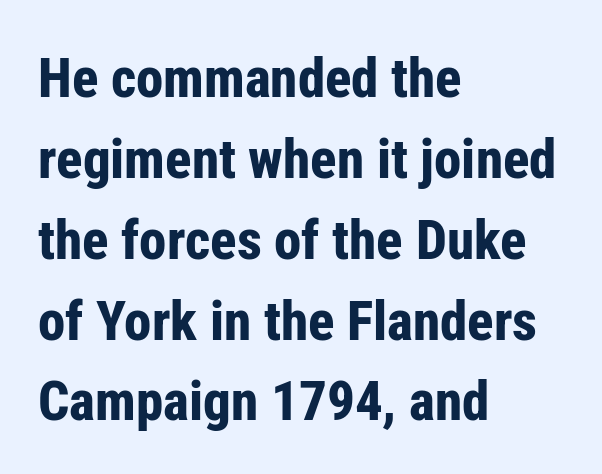
The image shows 55 px bold, condensed sans-serif type, upright; set left-aligned, normal line spacing (1.47x), normal letter spacing, not underlined; low stroke contrast and a medium x-height.
